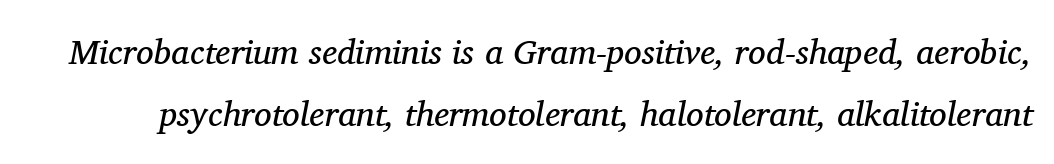
Q: Is the text bold? A: No.
Q: Is the text italic (slanted)? A: Yes, it leans right by about 11 degrees.
Q: Is the typeface a serif or a sans-serif typeface? A: Serif.
Q: Is the text underlined? A: No.
Q: Is the spacing between letters normal or unusually wide? A: Normal.
Q: Width (condensed, normal, or wide)? A: Normal.
Q: Stroke contrast? A: Medium.
Q: x-height? A: Medium.
Q: Monospaced? A: No.
